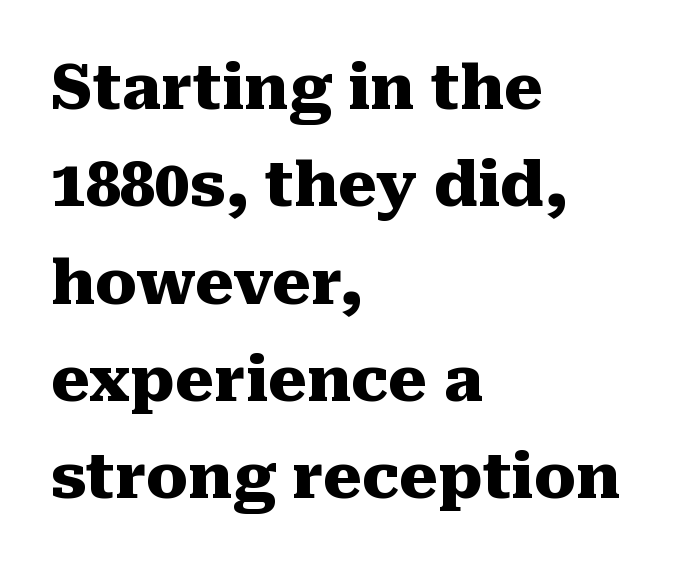
The image shows 62 px heavy serif type, upright; set left-aligned, normal line spacing (1.57x), normal letter spacing, not underlined; medium stroke contrast and a medium x-height.
